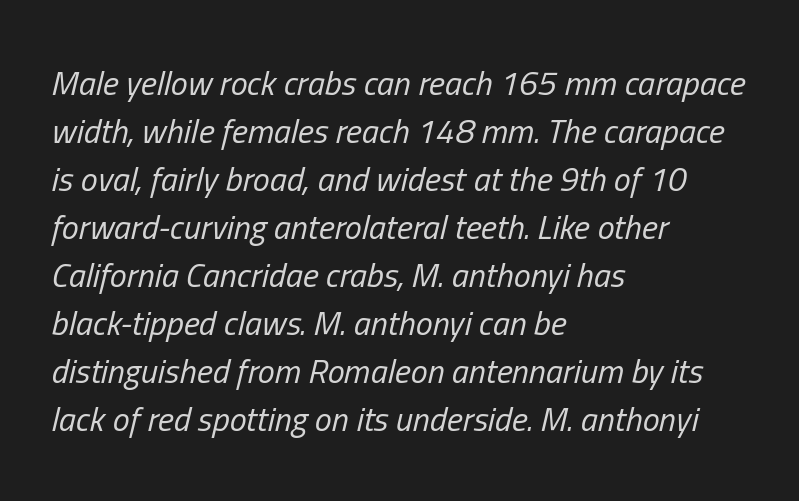
Characters are canted at an angle relative to the baseline's perpendicular. The face used here is rendered with its standard letterfit. Compared with typical paragraphs, the rows here are spaced about the same. Stems here are at most as thick as an everyday book face.
